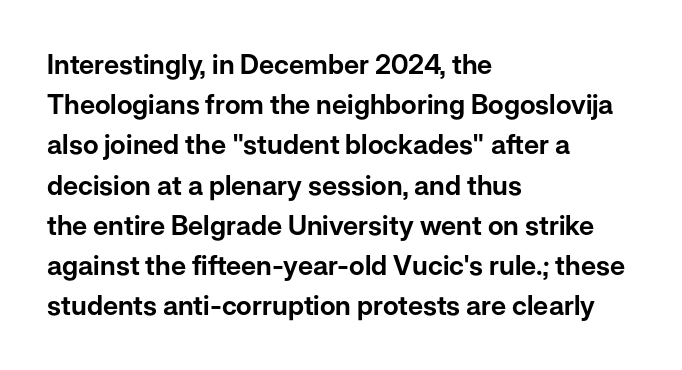
Q: Is the text italic (slanted)? A: No, it is upright.
Q: Is the text underlined? A: No.
Q: How is the paragraph aligned? A: Left-aligned.
Q: Is the spacing between letters normal or unusually wide? A: Normal.
Q: Is the spacing between lines tight, normal or loose? A: Normal.
